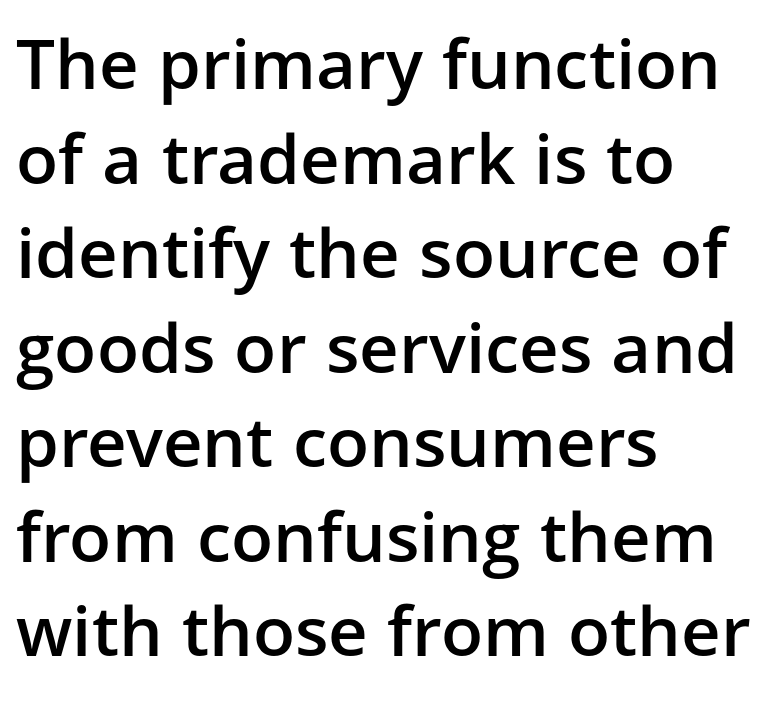
Q: Is the text bold? A: Semi-bold.
Q: Is the text italic (slanted)? A: No, it is upright.
Q: Is the typeface a serif or a sans-serif typeface? A: Sans-serif.
Q: Is the text underlined? A: No.
Q: How is the paragraph aligned? A: Left-aligned.
Q: Is the spacing between letters normal or unusually wide? A: Normal.
Q: Is the spacing between lines tight, normal or loose? A: Normal.
Q: Width (condensed, normal, or wide)? A: Normal.
Q: Stroke contrast? A: Low.
Q: x-height? A: Medium.
Q: Monospaced? A: No.
